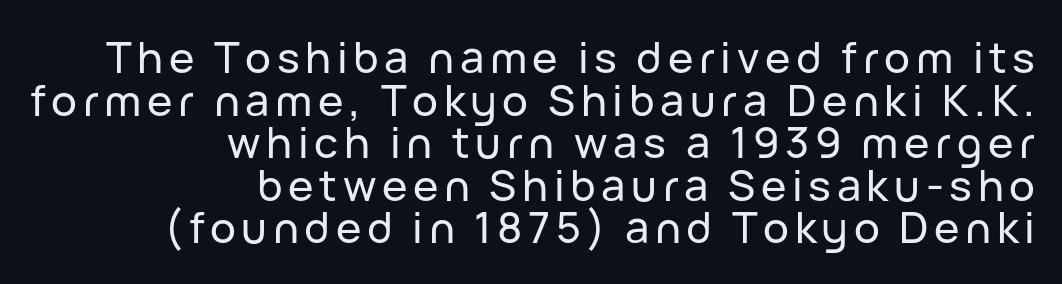
A typesetter would call this proportional, since set widths differ per character. Is the block centered? No — it sits flush against the right margin. Does the leading feel generous? Not at all — it's pinched. This sample uses a sans-serif face. The lettering holds an erect, upright posture throughout. The specimen omits any rule beneath the text block's lines.
